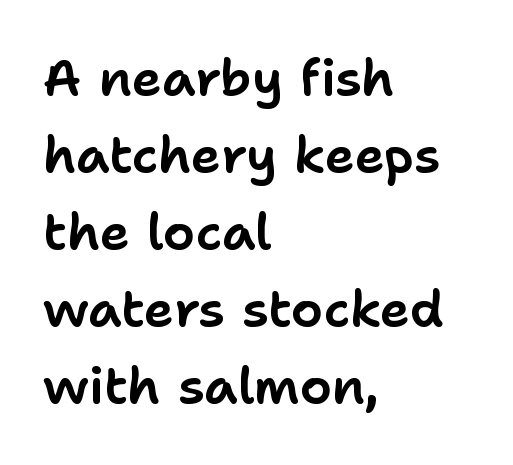
{"serif": "no", "italic": "no", "width": "normal", "stroke_contrast": "low", "x_height": "medium", "monospaced": "no", "underline": "no", "align": "left", "line_spacing": "normal", "line_spacing_ratio": 1.51, "letter_spacing": "normal", "letter_spacing_em": 0.0, "glyph_px": 51}
